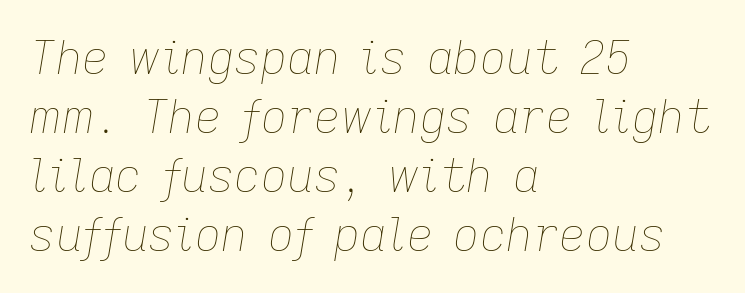
The image shows 46 px thin type, italic (leaning right); set left-aligned, normal line spacing (1.28x), normal letter spacing, not underlined; low stroke contrast and a medium x-height.
